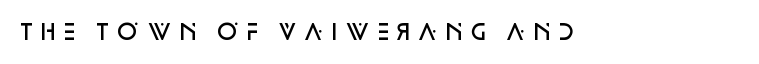
Its strokes are somewhat broadened, the hallmark of semibold type. The lettering holds an erect, upright posture throughout. The zone under the glyphs is completely vacant.
